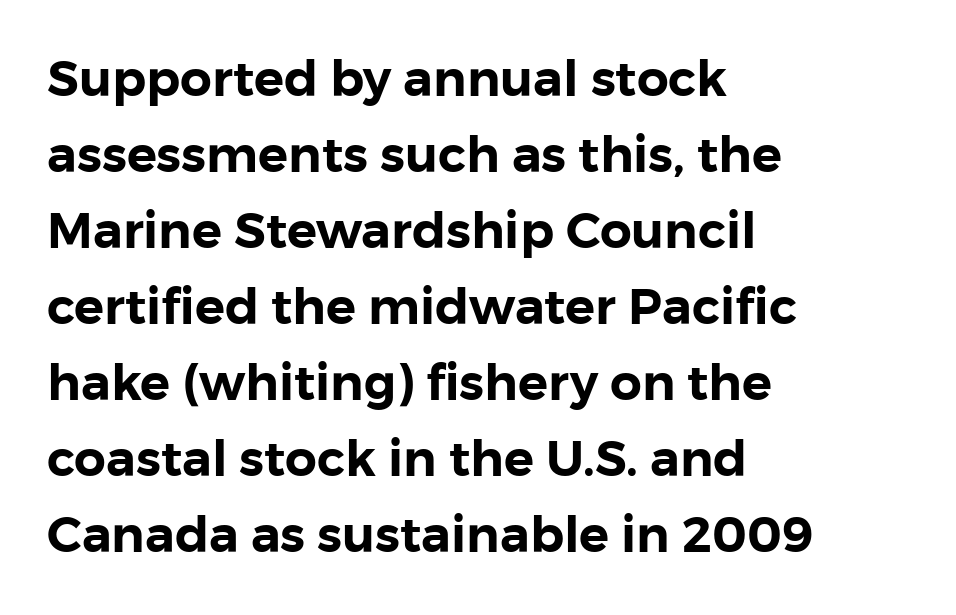
Q: Is the text italic (slanted)? A: No, it is upright.
Q: Is the typeface a serif or a sans-serif typeface? A: Sans-serif.
Q: Is the text underlined? A: No.
Q: How is the paragraph aligned? A: Left-aligned.
Q: Is the spacing between letters normal or unusually wide? A: Normal.
Q: Is the spacing between lines tight, normal or loose? A: Normal.
Q: Width (condensed, normal, or wide)? A: Normal.
Q: Stroke contrast? A: Low.
Q: x-height? A: Medium.
Q: Monospaced? A: No.
